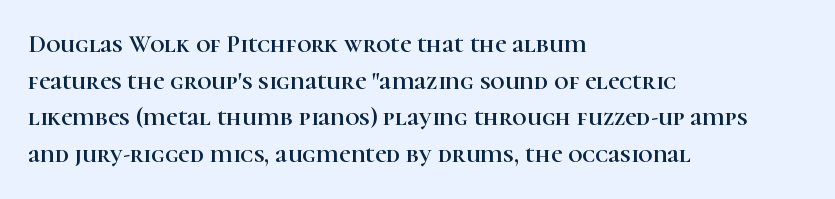
Q: Is the text italic (slanted)? A: No, it is upright.
Q: Is the text underlined? A: No.
Q: How is the paragraph aligned? A: Left-aligned.
Q: Is the spacing between letters normal or unusually wide? A: Normal.
Q: Is the spacing between lines tight, normal or loose? A: Normal.
